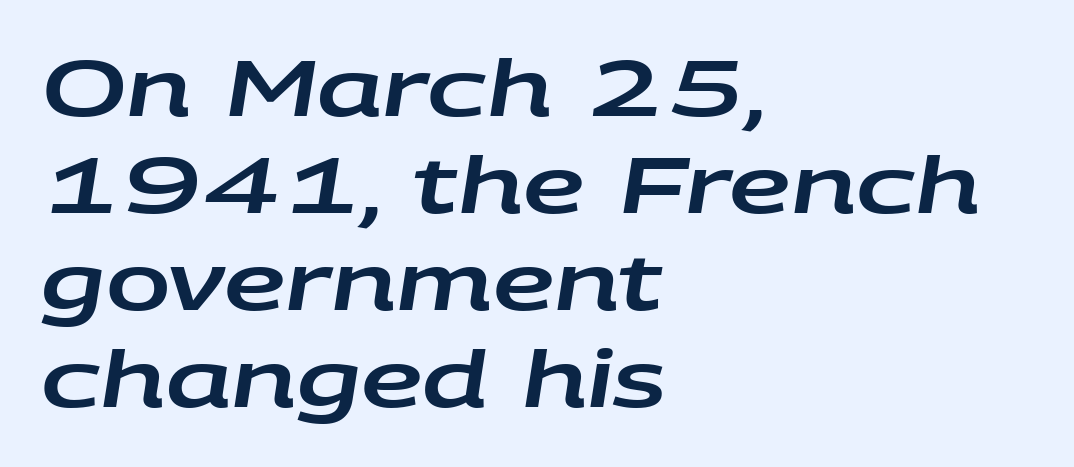
Q: Is the text italic (slanted)? A: Yes, it leans right by about 9 degrees.
Q: Is the text underlined? A: No.
Q: How is the paragraph aligned? A: Left-aligned.
Q: Is the spacing between letters normal or unusually wide? A: Normal.
Q: Is the spacing between lines tight, normal or loose? A: Normal.
Q: Width (condensed, normal, or wide)? A: Wide.
Q: Stroke contrast? A: Low.
Q: x-height? A: Large.
Q: Monospaced? A: No.
